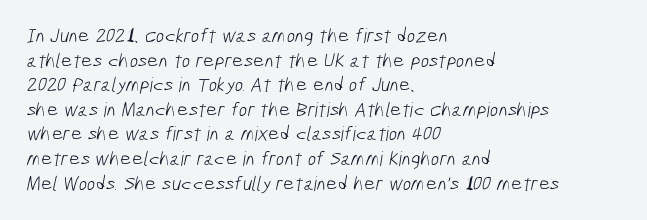
{"bold": "no", "underline": "no", "align": "left", "line_spacing_ratio": 1.23, "letter_spacing": "normal", "letter_spacing_em": 0.0, "glyph_px": 20}
